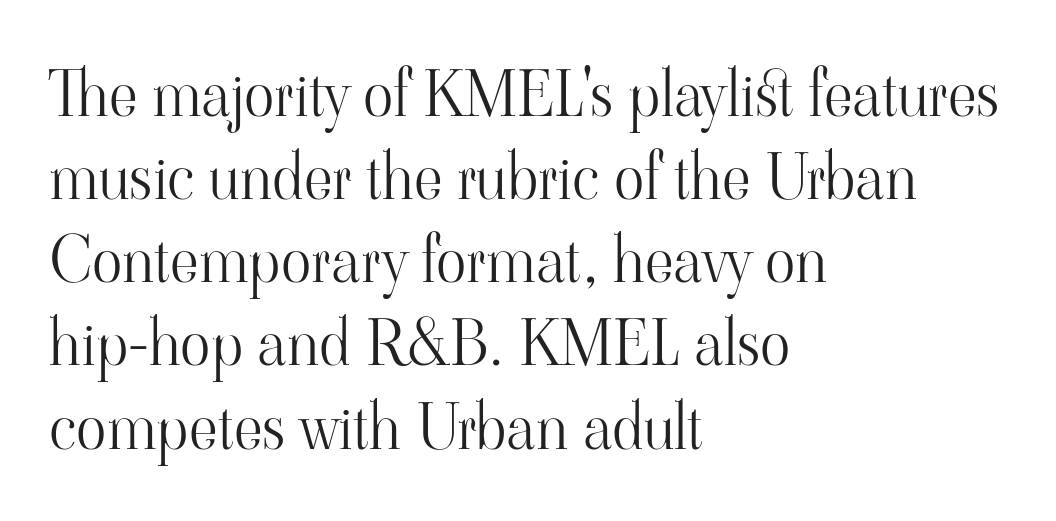
Q: Is the text bold? A: No.
Q: Is the text italic (slanted)? A: No, it is upright.
Q: Is the typeface a serif or a sans-serif typeface? A: Serif.
Q: Is the text underlined? A: No.
Q: How is the paragraph aligned? A: Left-aligned.
Q: Is the spacing between letters normal or unusually wide? A: Normal.
Q: Is the spacing between lines tight, normal or loose? A: Normal.
Q: Width (condensed, normal, or wide)? A: Normal.
Q: Stroke contrast? A: High.
Q: x-height? A: Small.
Q: Monospaced? A: No.
